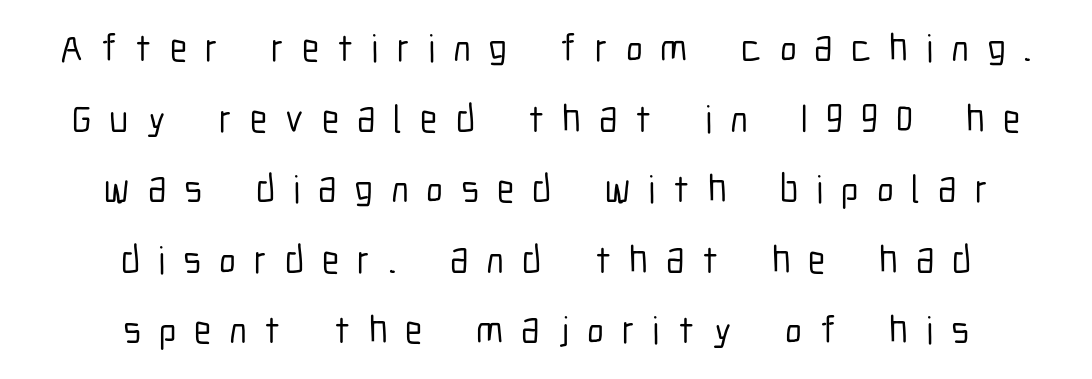
The letters advance in unequal steps, a hallmark of proportional type. Examine the stroke ends and you'll find no serifs. Compared with a flush-left layout, this one balances lines on the center instead. No word sits above an underline. In terms of posture, this sample is upright. The line texture is sparse and dotted thanks to wide tracking.
